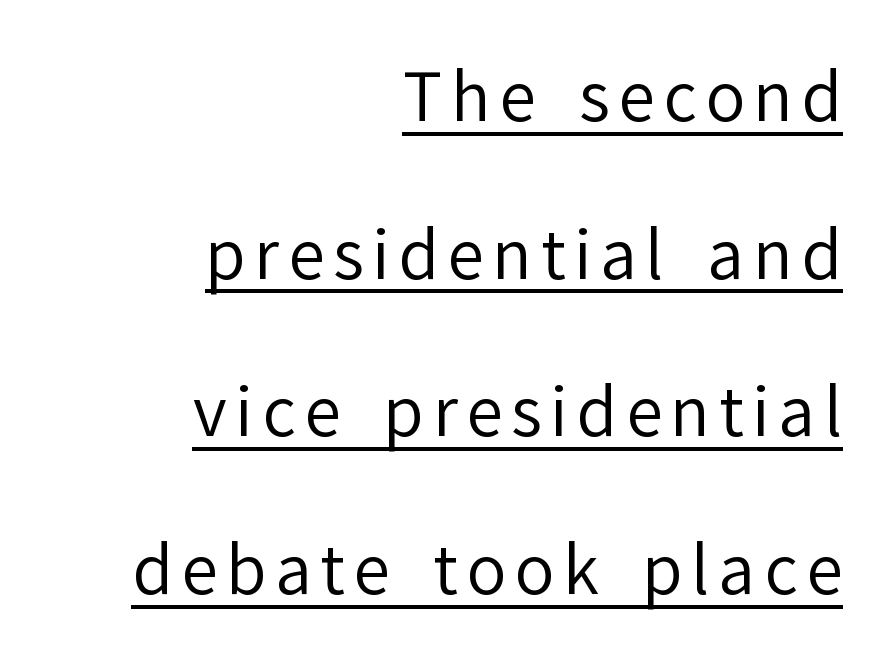
The image shows 66 px regular-weight sans-serif type, upright; set right-aligned, loose line spacing (2.39x), underlined; low stroke contrast and a medium x-height.
